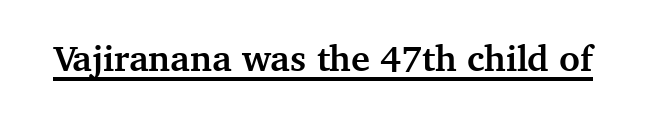
The image shows 36 px semibold serif type, upright; set normal letter spacing, underlined; medium stroke contrast and a medium x-height.
